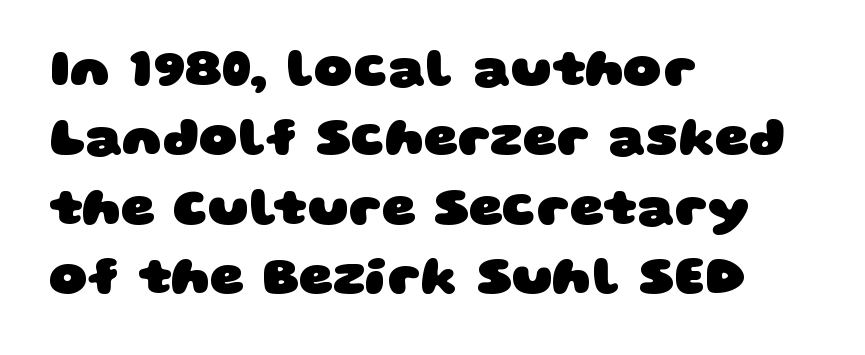
Descenders hang freely into open space. Does extra space separate the letters? No, they use regular spacing. Regarding leading, the lines here are spaced in the standard way. Observe the absence of serifs on each vertical stroke in this sample. The lines in this sample share a left origin and differ only in where they stop. Note the varied advance widths — an 'i' is clearly narrower than an 'm'.
